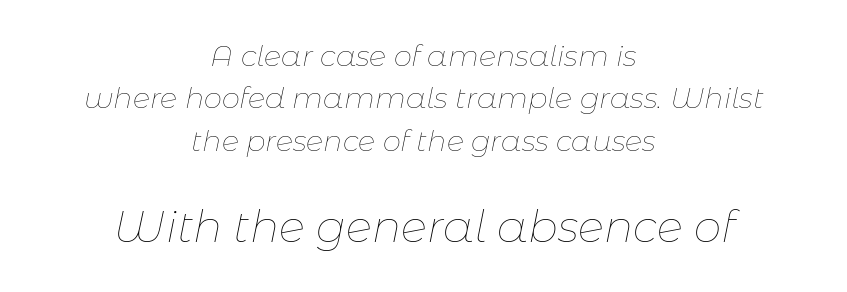
This sample uses plain, unmodified letter spacing. Neither beginnings nor endings align; midpoints do. The letters advance in unequal steps, a hallmark of proportional type. Between these two stacked blocks, the lower one wins on size. The font sits on the lighter half of the weight spectrum, regular included.
